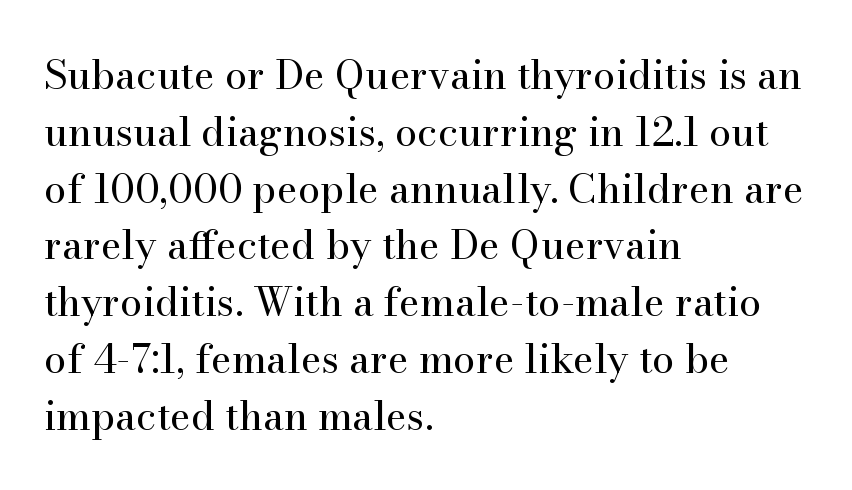
The font family rendered here belongs to the serif group. Stroke mass is kept to a normal reading level or below. This sample keeps an unexceptional amount of space between lines. The lettering holds an erect, upright posture throughout.
